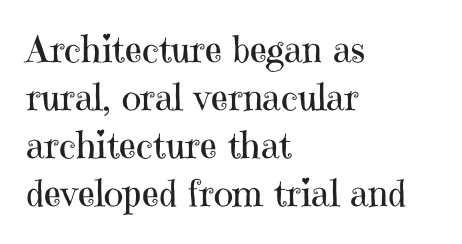
The image shows 37 px regular-weight serif type, upright; set left-aligned, normal line spacing (1.3x), normal letter spacing, not underlined; high stroke contrast and a medium x-height.
